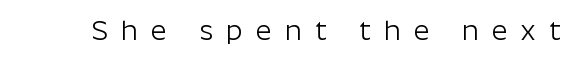
The image shows 28 px light sans-serif type, upright; set unusually wide letter spacing (+0.47 em), not underlined; low stroke contrast and a medium x-height.
